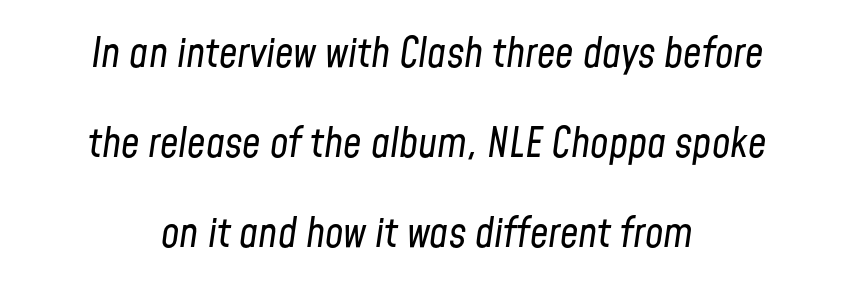
Q: Is the text bold? A: No.
Q: Is the text italic (slanted)? A: Yes, it leans right by about 8 degrees.
Q: Is the text underlined? A: No.
Q: How is the paragraph aligned? A: Centered.
Q: Is the spacing between letters normal or unusually wide? A: Normal.
Q: Is the spacing between lines tight, normal or loose? A: Loose.
Q: Width (condensed, normal, or wide)? A: Condensed.
Q: Stroke contrast? A: Low.
Q: x-height? A: Medium.
Q: Monospaced? A: No.
